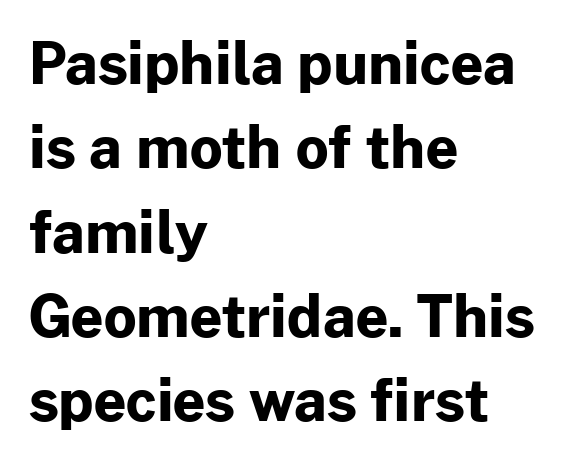
Q: Is the text bold? A: Yes.
Q: Is the text italic (slanted)? A: No, it is upright.
Q: Is the typeface a serif or a sans-serif typeface? A: Sans-serif.
Q: Is the text underlined? A: No.
Q: How is the paragraph aligned? A: Left-aligned.
Q: Is the spacing between letters normal or unusually wide? A: Normal.
Q: Is the spacing between lines tight, normal or loose? A: Normal.
Q: Width (condensed, normal, or wide)? A: Normal.
Q: Stroke contrast? A: Low.
Q: x-height? A: Medium.
Q: Monospaced? A: No.
